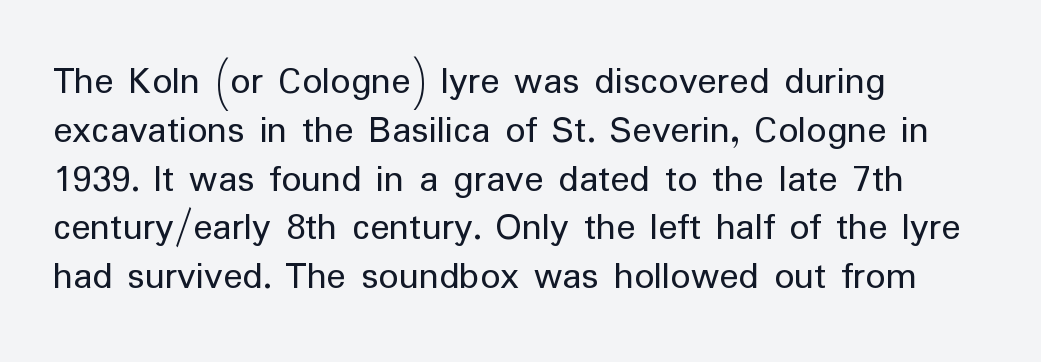
The image shows 40 px regular-weight sans-serif type, upright; set left-aligned, line spacing 1.22x, normal letter spacing, not underlined; low stroke contrast and a medium x-height.
